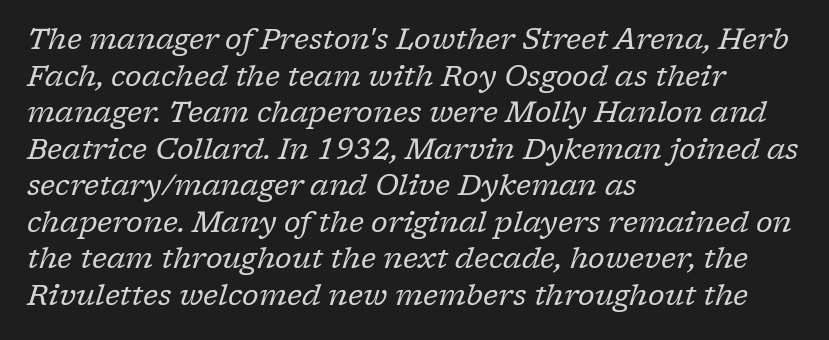
The image shows 29 px regular-weight serif type, italic (leaning right); set left-aligned, normal line spacing (1.26x), normal letter spacing, not underlined; low stroke contrast and a medium x-height.
